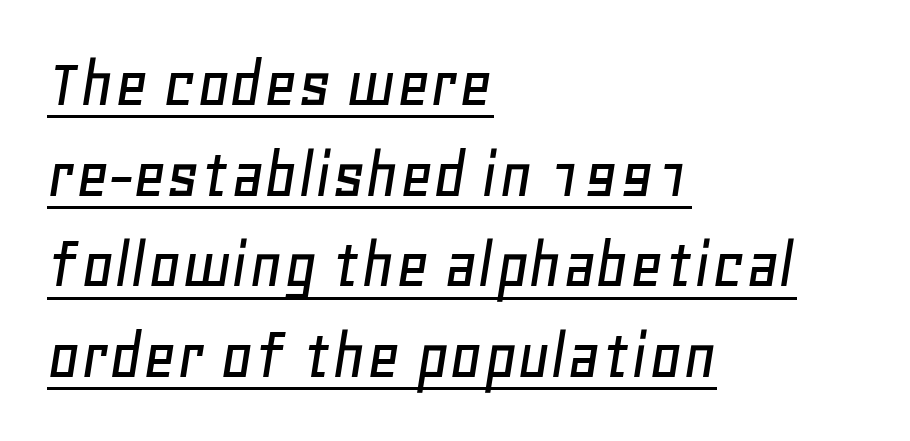
Q: Is the text italic (slanted)? A: Yes, it leans right by about 11 degrees.
Q: Is the text underlined? A: Yes.
Q: How is the paragraph aligned? A: Left-aligned.
Q: Is the spacing between letters normal or unusually wide? A: Normal.
Q: Is the spacing between lines tight, normal or loose? A: Normal.
Q: Width (condensed, normal, or wide)? A: Normal.
Q: Stroke contrast? A: Low.
Q: x-height? A: Large.
Q: Monospaced? A: No.
